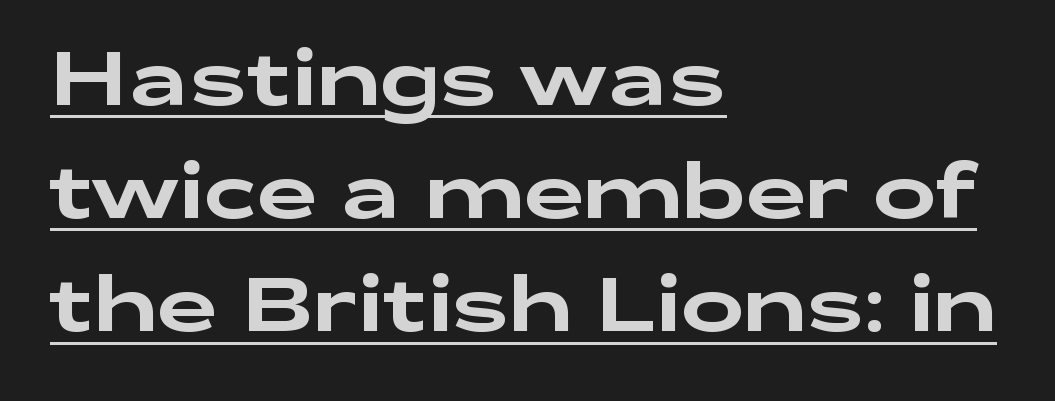
Q: Is the text italic (slanted)? A: No, it is upright.
Q: Is the typeface a serif or a sans-serif typeface? A: Sans-serif.
Q: Is the text underlined? A: Yes.
Q: How is the paragraph aligned? A: Left-aligned.
Q: Is the spacing between letters normal or unusually wide? A: Normal.
Q: Is the spacing between lines tight, normal or loose? A: Normal.
Q: Width (condensed, normal, or wide)? A: Wide.
Q: Stroke contrast? A: Low.
Q: x-height? A: Medium.
Q: Monospaced? A: No.
